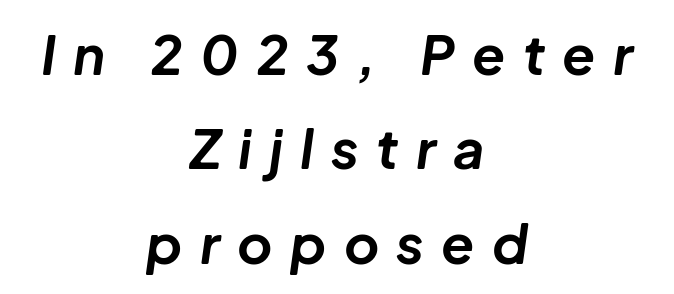
Q: Is the text bold? A: Yes.
Q: Is the text italic (slanted)? A: Yes, it leans right by about 8 degrees.
Q: Is the text underlined? A: No.
Q: How is the paragraph aligned? A: Centered.
Q: Is the spacing between letters normal or unusually wide? A: Unusually wide.
Q: Width (condensed, normal, or wide)? A: Normal.
Q: Stroke contrast? A: Low.
Q: x-height? A: Medium.
Q: Monospaced? A: No.
